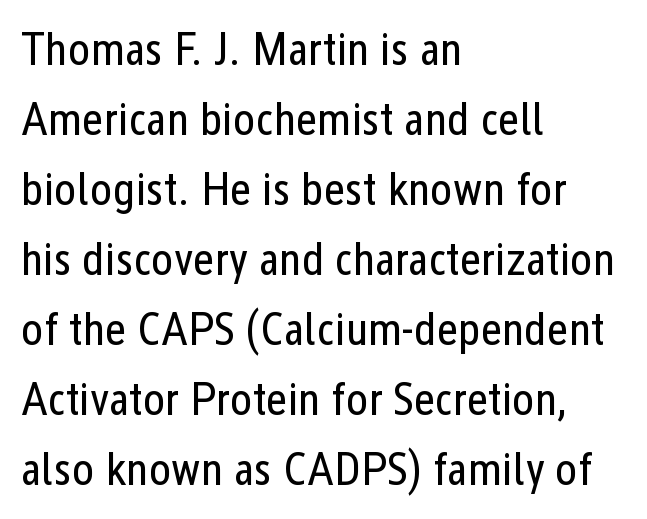
The strokes are not fattened; the text isn't bold. Do the characters align in a grid? No, the font is proportional. Each row of text sits above clean, open space. Caption: multi-line text, flush left, ragged right. This sample uses an upright cut, with every glyph sitting square on the baseline. Each new line begins a customary step beneath the previous one.
